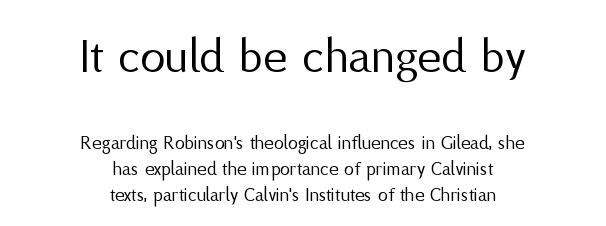
{"serif": "no", "italic": "no", "bold": "no", "weight": "regular", "width": "normal", "stroke_contrast": "medium", "x_height": "medium", "monospaced": "no", "underline": "no", "align": "center", "line_spacing": "normal", "line_spacing_ratio": 1.31, "letter_spacing": "normal", "letter_spacing_em": 0.0, "larger_block": "first", "size_ratio": 2.55, "glyph_px": 51}
